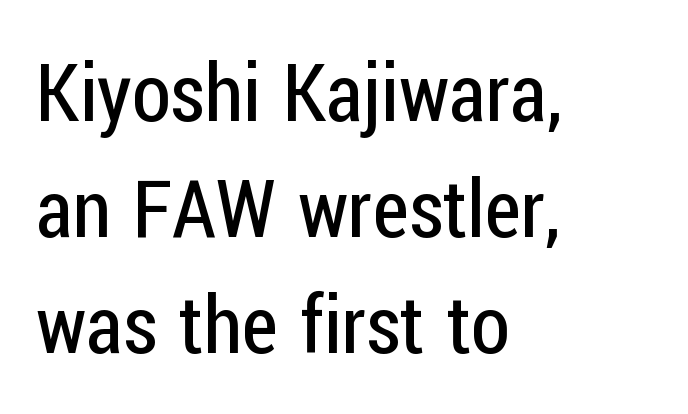
Q: Is the text bold? A: No.
Q: Is the text italic (slanted)? A: No, it is upright.
Q: Is the typeface a serif or a sans-serif typeface? A: Sans-serif.
Q: Is the text underlined? A: No.
Q: How is the paragraph aligned? A: Left-aligned.
Q: Is the spacing between letters normal or unusually wide? A: Normal.
Q: Is the spacing between lines tight, normal or loose? A: Normal.
Q: Width (condensed, normal, or wide)? A: Condensed.
Q: Stroke contrast? A: Low.
Q: x-height? A: Medium.
Q: Monospaced? A: No.
